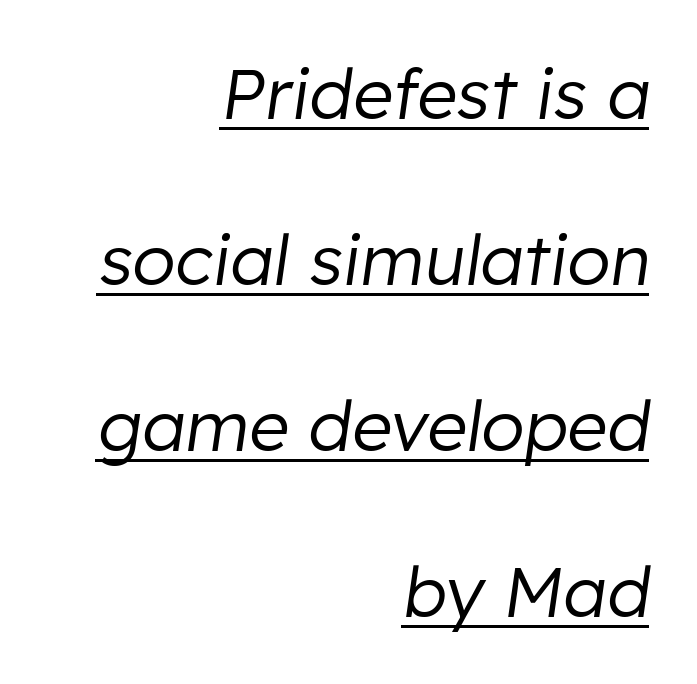
Spacing verdict: proportional, widths tailored to each character. Weight class: somewhere from thin through regular. Does the lettering tilt? It does — this is italic. Visually the block forms a straight wall on the right and a jagged coastline on the left. The letterforms sit shoulder to shoulder at normal distance. Is there much room between lines? Yes — plenty of vertical air separates them.
